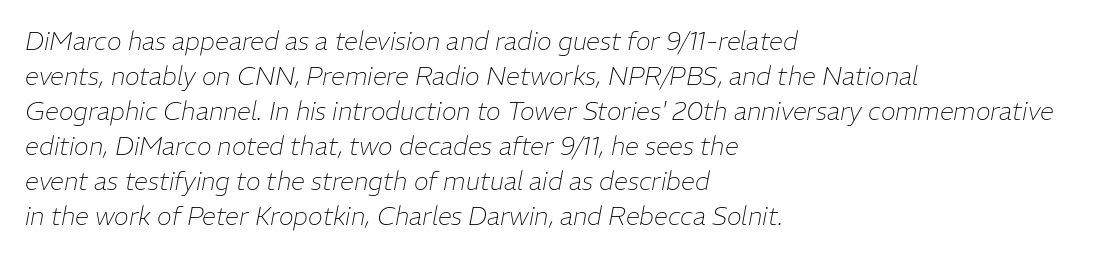
Q: Is the text bold? A: No.
Q: Is the text italic (slanted)? A: Yes, it leans right by about 11 degrees.
Q: Is the text underlined? A: No.
Q: How is the paragraph aligned? A: Left-aligned.
Q: Is the spacing between letters normal or unusually wide? A: Normal.
Q: Is the spacing between lines tight, normal or loose? A: Normal.
